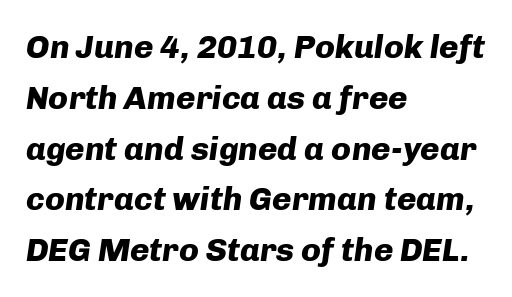
A normal amount of white space separates one row of letters from the next. The letters advance in unequal steps, a hallmark of proportional type. You can tell it's italic because the verticals aren't actually vertical. The sample has been set heavy, in full bold.
